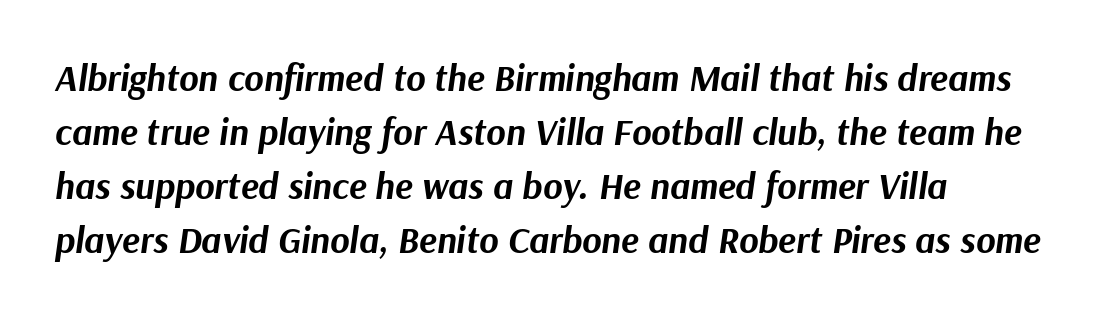
The block of text has a typical density, with ordinary space between rows. You could call the tracking neutral — neither tight nor loose. The glyphs are unaccompanied by any horizontal stroke below them. The sample has been set heavy, in full bold.
